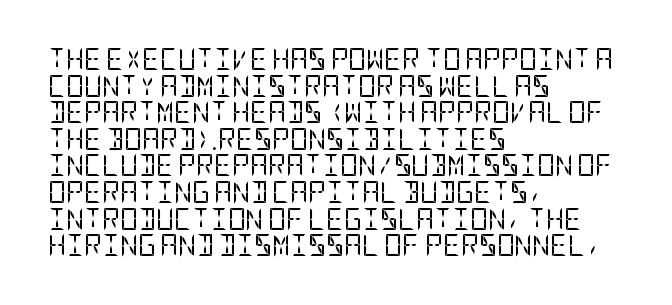
Q: Is the text bold? A: No.
Q: Is the text italic (slanted)? A: No, it is upright.
Q: Is the text underlined? A: No.
Q: How is the paragraph aligned? A: Left-aligned.
Q: Is the spacing between letters normal or unusually wide? A: Normal.
